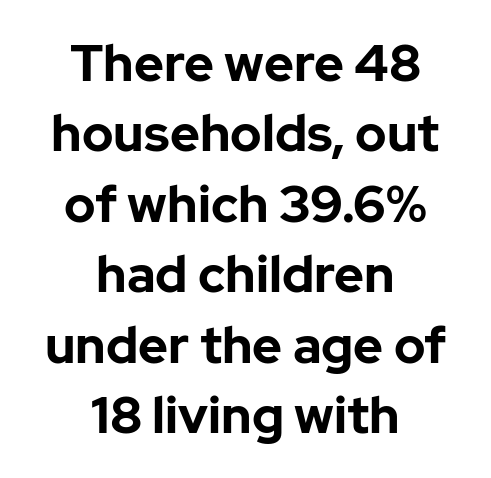
{"serif": "no", "italic": "no", "bold": "yes", "weight": "bold", "width": "normal", "stroke_contrast": "low", "x_height": "medium", "monospaced": "no", "underline": "no", "align": "center", "line_spacing": "normal", "line_spacing_ratio": 1.38, "letter_spacing": "normal", "letter_spacing_em": 0.0, "glyph_px": 51}
